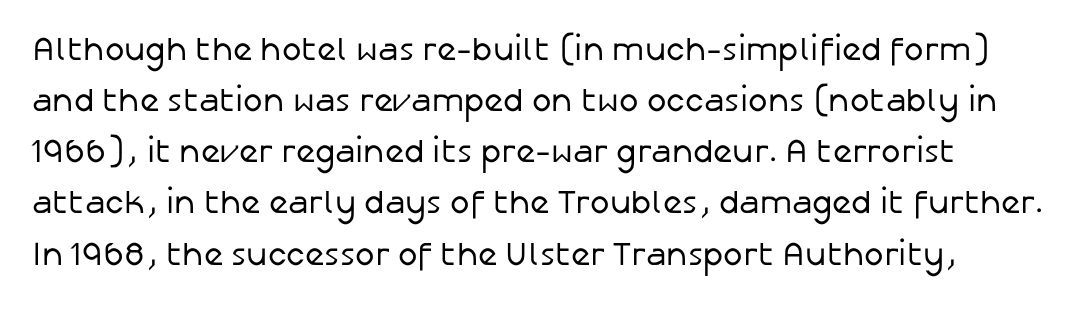
Observe the absence of serifs on each vertical stroke in this sample. The cut favours lightness, reaching ordinary text weight at its darkest. Compared with typical paragraphs, the rows here are spaced about the same. The font's upright variant was chosen for this text. The face used here is proportionally spaced, like ordinary book or web type. Nothing unusual about the tracking: characters are spaced as the font intends.
